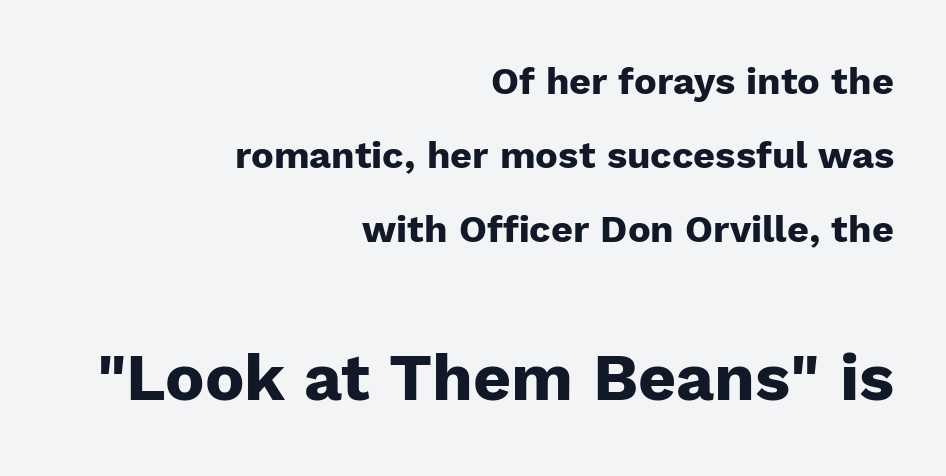
The image shows 66 px heavy sans-serif type, upright; set right-aligned, loose line spacing (1.95x), normal letter spacing, not underlined; the second (bottom) block is 1.74x larger; low stroke contrast and a medium x-height.
